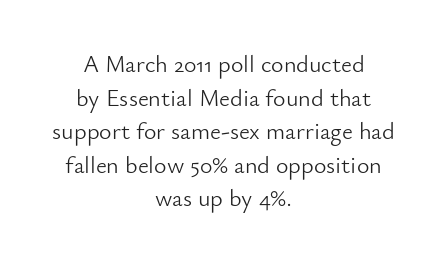
Q: Is the text bold? A: No.
Q: Is the text italic (slanted)? A: No, it is upright.
Q: Is the text underlined? A: No.
Q: How is the paragraph aligned? A: Centered.
Q: Is the spacing between letters normal or unusually wide? A: Normal.
Q: Is the spacing between lines tight, normal or loose? A: Normal.
